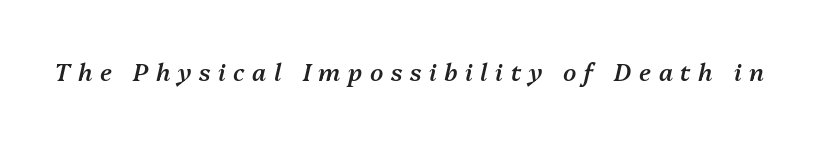
Set as a demibold, roughly 600 on the weight scale. Unmarked baselines from the first word to the last. Students, note that the glyphs here are deliberately spaced far apart. Italic: yes, the glyphs are oblique.
